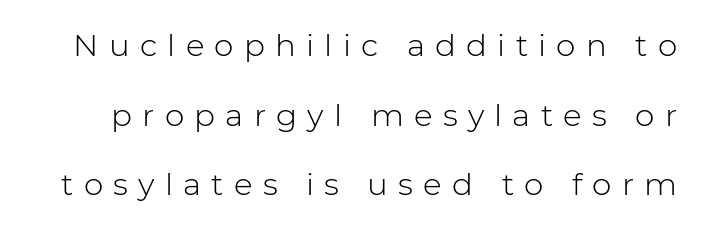
Font category for this specimen: sans-serif. Italic? Not at all — the glyphs are vertical. The baseline area is clear. A typesetter would call this proportional, since set widths differ per character. There is plenty of visible air inserted between adjacent glyphs.
